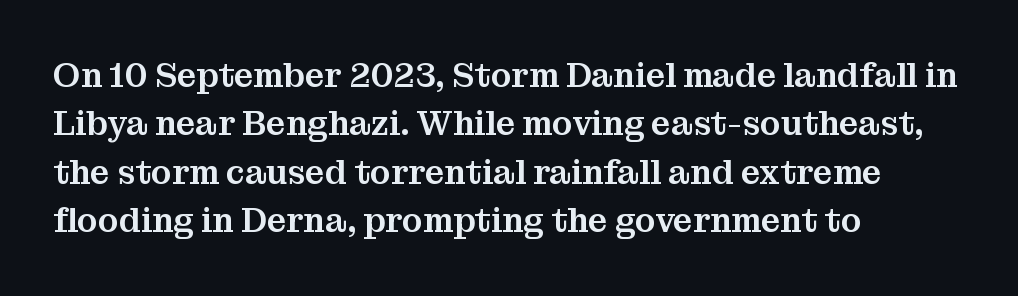
{"serif": "yes", "italic": "no", "width": "normal", "stroke_contrast": "medium", "x_height": "medium", "monospaced": "no", "underline": "no", "align": "left", "line_spacing": "normal", "line_spacing_ratio": 1.42, "letter_spacing": "normal", "letter_spacing_em": 0.0, "glyph_px": 34}
